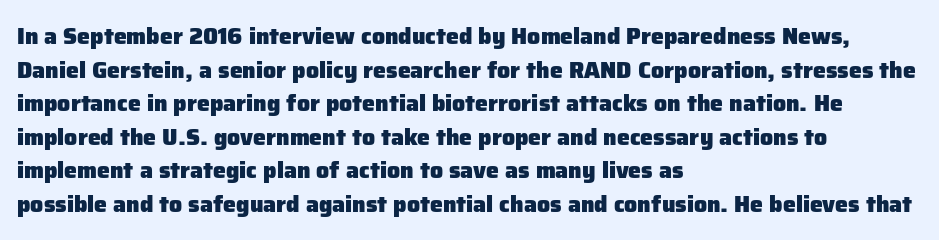
Q: Is the text bold? A: Yes.
Q: Is the text italic (slanted)? A: No, it is upright.
Q: Is the text underlined? A: No.
Q: How is the paragraph aligned? A: Left-aligned.
Q: Is the spacing between letters normal or unusually wide? A: Normal.
Q: Is the spacing between lines tight, normal or loose? A: Normal.
